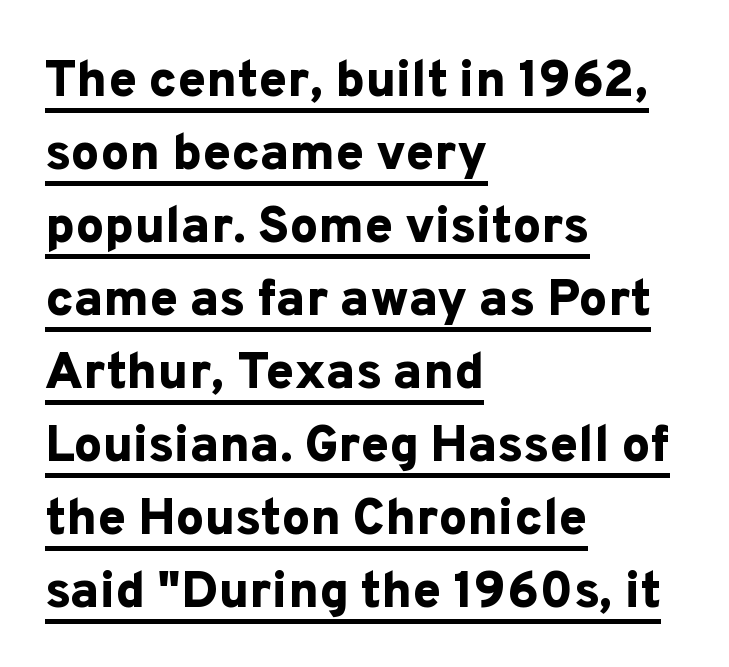
Q: Is the text bold? A: Yes.
Q: Is the text italic (slanted)? A: No, it is upright.
Q: Is the typeface a serif or a sans-serif typeface? A: Sans-serif.
Q: Is the text underlined? A: Yes.
Q: How is the paragraph aligned? A: Left-aligned.
Q: Is the spacing between letters normal or unusually wide? A: Normal.
Q: Is the spacing between lines tight, normal or loose? A: Normal.
Q: Width (condensed, normal, or wide)? A: Normal.
Q: Stroke contrast? A: Low.
Q: x-height? A: Medium.
Q: Monospaced? A: No.
